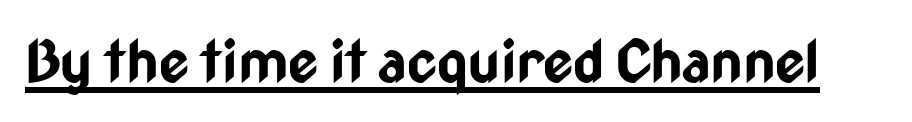
Q: Is the text bold? A: Yes.
Q: Is the text italic (slanted)? A: No, it is upright.
Q: Is the typeface a serif or a sans-serif typeface? A: Sans-serif.
Q: Is the text underlined? A: Yes.
Q: Is the spacing between letters normal or unusually wide? A: Normal.
Q: Width (condensed, normal, or wide)? A: Condensed.
Q: Stroke contrast? A: Low.
Q: x-height? A: Medium.
Q: Monospaced? A: No.
